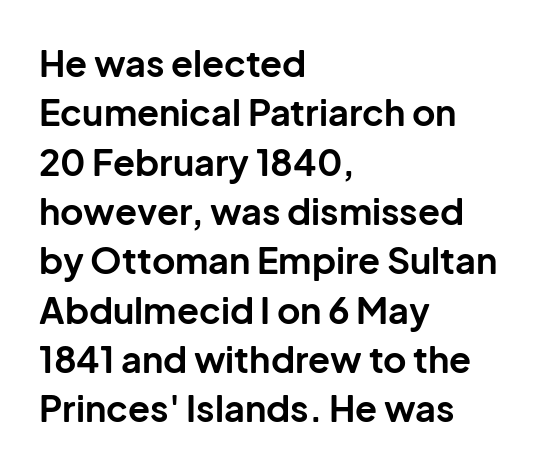
Q: Is the text bold? A: Yes.
Q: Is the text italic (slanted)? A: No, it is upright.
Q: Is the typeface a serif or a sans-serif typeface? A: Sans-serif.
Q: Is the text underlined? A: No.
Q: How is the paragraph aligned? A: Left-aligned.
Q: Is the spacing between letters normal or unusually wide? A: Normal.
Q: Is the spacing between lines tight, normal or loose? A: Normal.
Q: Width (condensed, normal, or wide)? A: Normal.
Q: Stroke contrast? A: Low.
Q: x-height? A: Medium.
Q: Monospaced? A: No.
